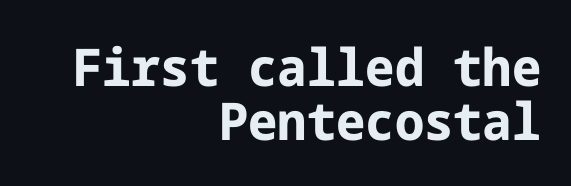
Q: Is the text bold? A: Yes.
Q: Is the text italic (slanted)? A: No, it is upright.
Q: Is the typeface a serif or a sans-serif typeface? A: Sans-serif.
Q: Is the text underlined? A: No.
Q: How is the paragraph aligned? A: Right-aligned.
Q: Is the spacing between letters normal or unusually wide? A: Normal.
Q: Is the spacing between lines tight, normal or loose? A: Tight.
Q: Width (condensed, normal, or wide)? A: Normal.
Q: Stroke contrast? A: Low.
Q: x-height? A: Medium.
